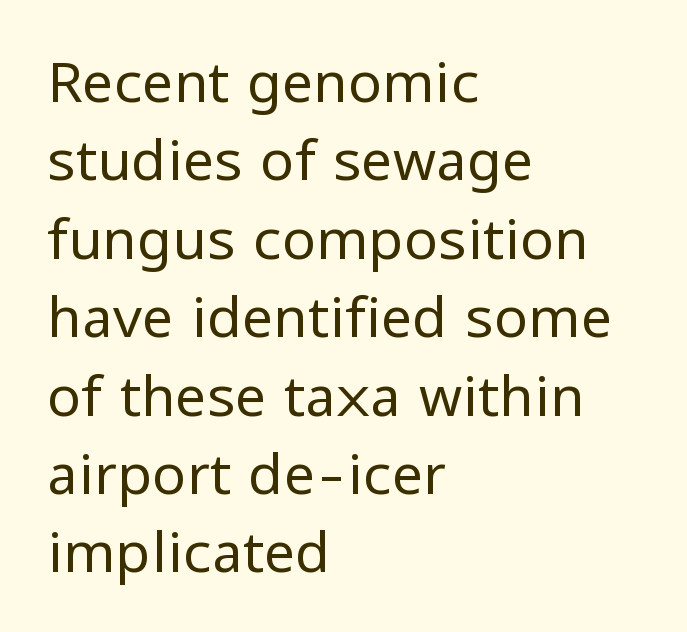
{"serif": "no", "italic": "no", "bold": "no", "weight": "regular", "width": "normal", "stroke_contrast": "low", "x_height": "medium", "monospaced": "no", "underline": "no", "align": "left", "line_spacing": "normal", "line_spacing_ratio": 1.4, "letter_spacing": "normal", "letter_spacing_em": 0.0, "glyph_px": 56}
